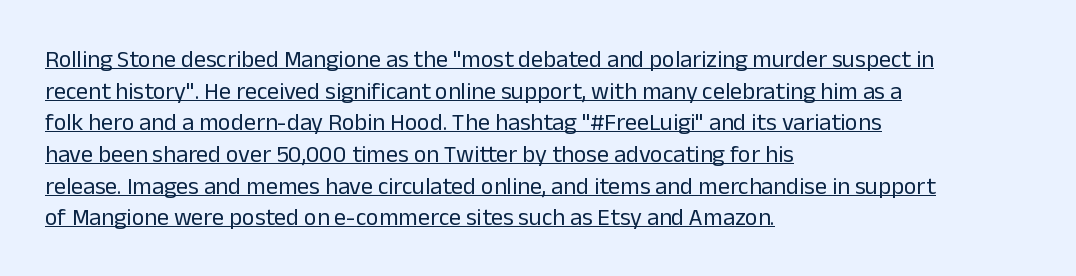
{"italic": "no", "bold": "no", "underline": "yes", "align": "left", "line_spacing": "normal", "line_spacing_ratio": 1.32, "letter_spacing": "normal", "letter_spacing_em": 0.0, "glyph_px": 24}
